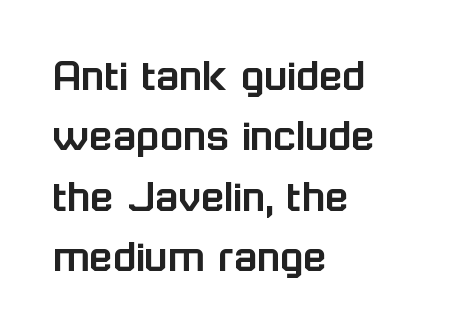
Quick note: underline off. Posture: straight, roman, zero tilt. The block of text has a typical density, with ordinary space between rows. Serif or sans? Sans — the stroke terminals are bare. Inter-character spacing is left at the font's built-in metrics.
